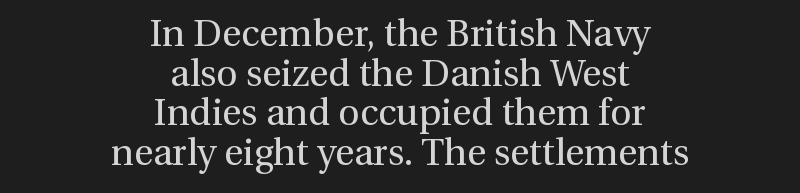
The image shows 37 px regular-weight serif type, upright; set centered, tight line spacing (1.07x), normal letter spacing, not underlined; medium stroke contrast and a medium x-height.
